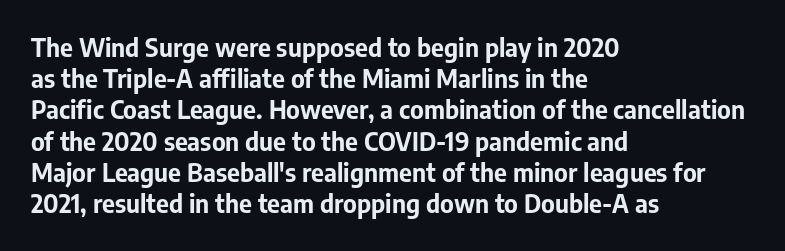
Caption: standard tracking, unaltered. Weight: bold. Line beginnings align vertically; line endings do not. The type sits square on the baseline with zero lean.
